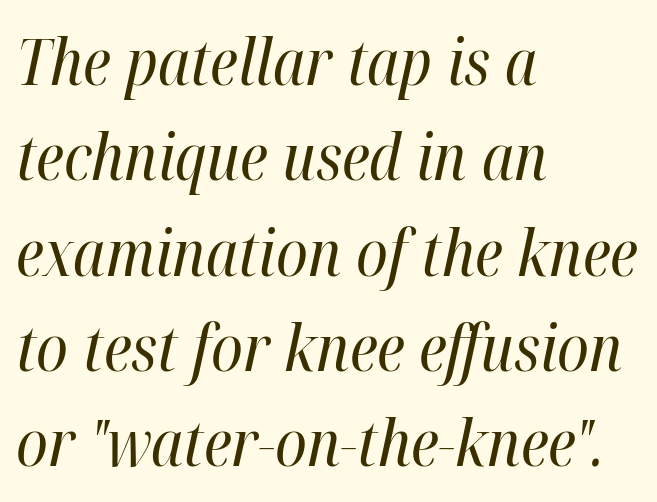
Glance below the letters and you will spot only blank space. Successive baselines arrive at the customary interval. Stroke thickness stays within the range of a standard reading face or lighter. A typesetter would call this proportional, since set widths differ per character.
